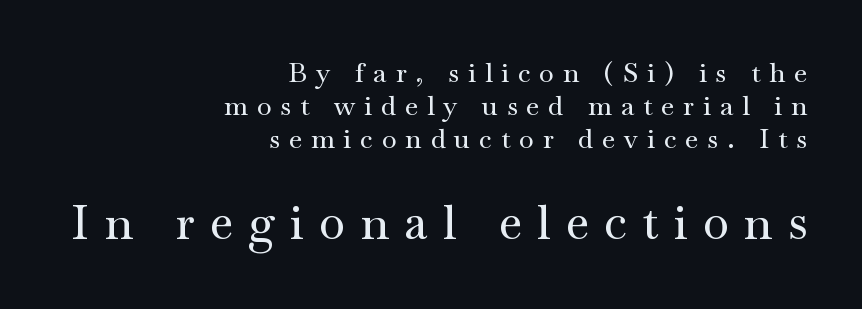
The image shows 47 px wide serif type, upright; set right-aligned, line spacing 1.23x, unusually wide letter spacing (+0.33 em), not underlined; the second (bottom) block is 1.74x larger; medium stroke contrast and a small x-height.
